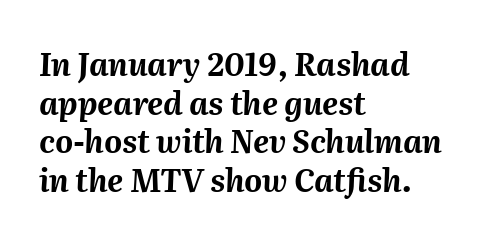
{"italic": "yes", "lean": "right", "slant_degrees": 2, "bold": "yes", "weight": "bold", "width": "normal", "stroke_contrast": "medium", "x_height": "medium", "monospaced": "no", "underline": "no", "align": "left", "line_spacing": "normal", "line_spacing_ratio": 1.25, "letter_spacing": "normal", "letter_spacing_em": 0.0, "glyph_px": 31}
